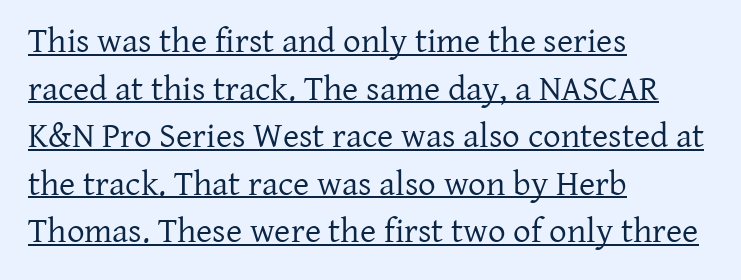
{"serif": "yes", "italic": "no", "bold": "no", "weight": "regular", "width": "normal", "stroke_contrast": "low", "x_height": "medium", "monospaced": "no", "underline": "yes", "align": "left", "line_spacing": "normal", "line_spacing_ratio": 1.36, "letter_spacing": "normal", "letter_spacing_em": 0.0, "glyph_px": 35}
